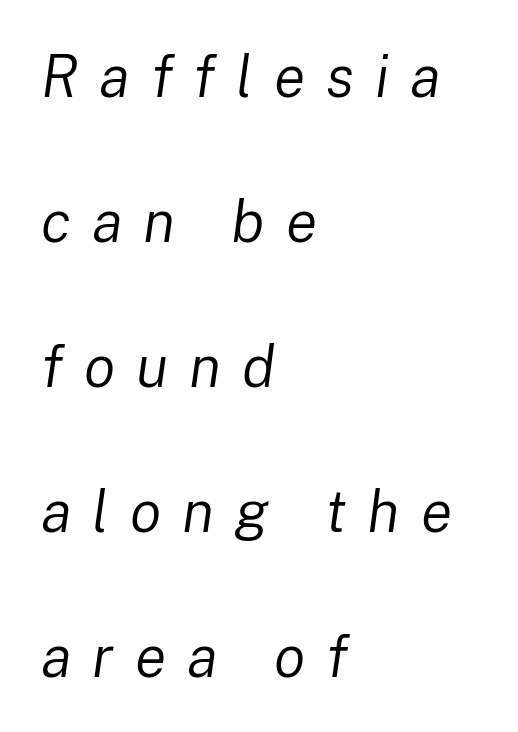
Q: Is the text bold? A: No.
Q: Is the text italic (slanted)? A: Yes, it leans right by about 8 degrees.
Q: Is the text underlined? A: No.
Q: How is the paragraph aligned? A: Left-aligned.
Q: Is the spacing between letters normal or unusually wide? A: Unusually wide.
Q: Is the spacing between lines tight, normal or loose? A: Loose.
Q: Width (condensed, normal, or wide)? A: Normal.
Q: Stroke contrast? A: Low.
Q: x-height? A: Medium.
Q: Monospaced? A: No.
